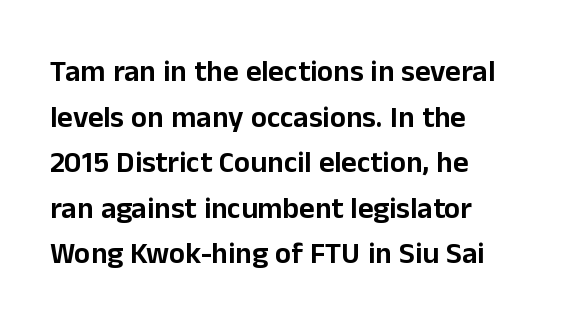
{"serif": "no", "italic": "no", "width": "normal", "stroke_contrast": "low", "x_height": "medium", "monospaced": "no", "underline": "no", "line_spacing": "normal", "line_spacing_ratio": 1.52, "letter_spacing": "normal", "letter_spacing_em": 0.0, "glyph_px": 30}
